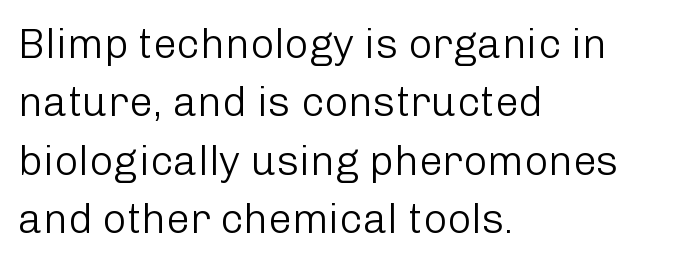
{"serif": "no", "italic": "no", "bold": "no", "weight": "light", "width": "normal", "stroke_contrast": "low", "x_height": "medium", "monospaced": "no", "underline": "no", "align": "left", "line_spacing": "normal", "line_spacing_ratio": 1.39, "letter_spacing": "normal", "letter_spacing_em": 0.0, "glyph_px": 42}
